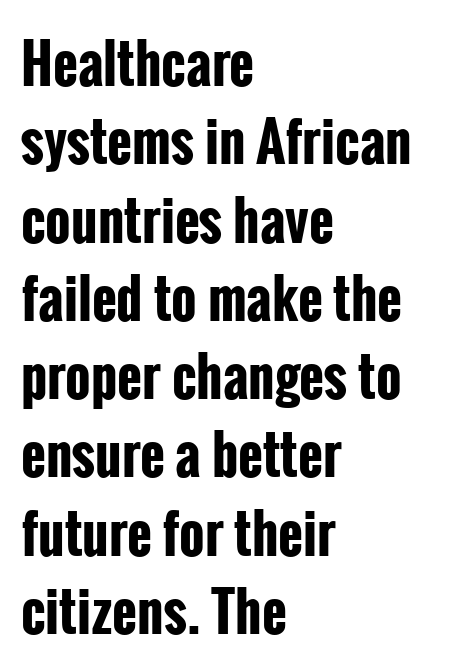
{"serif": "no", "italic": "no", "bold": "yes", "weight": "bold", "width": "condensed", "stroke_contrast": "low", "x_height": "medium", "monospaced": "no", "underline": "no", "align": "left", "line_spacing": "normal", "line_spacing_ratio": 1.45, "letter_spacing": "normal", "letter_spacing_em": 0.0, "glyph_px": 54}
